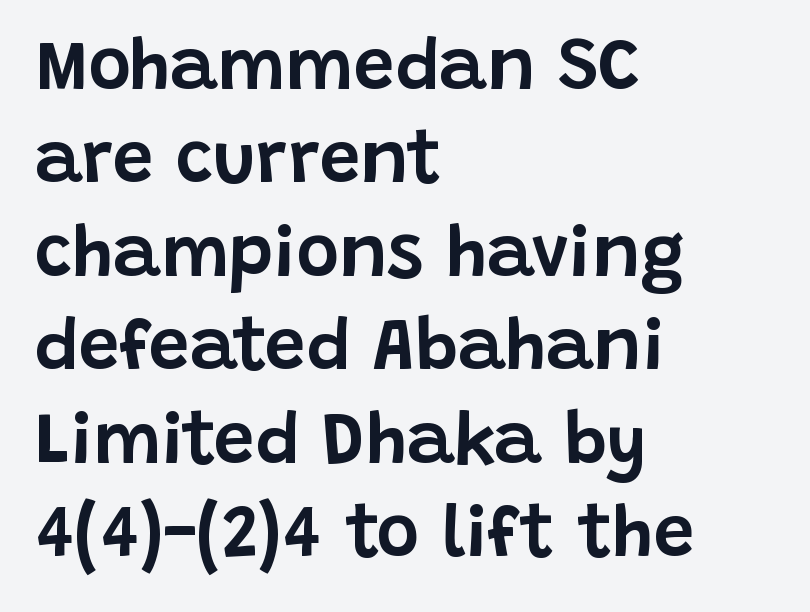
The image shows 73 px sans-serif type, upright; set left-aligned, normal line spacing (1.28x), normal letter spacing, not underlined; low stroke contrast and a large x-height.
